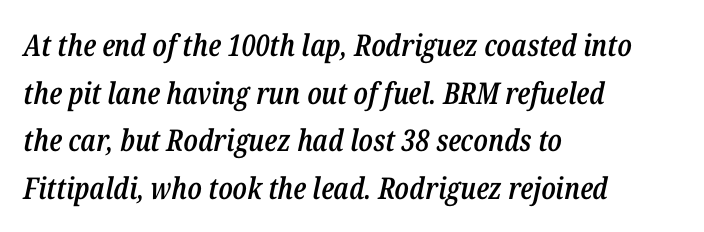
{"italic": "yes", "lean": "right", "slant_degrees": 12, "bold": "semi", "weight": "semibold", "width": "condensed", "stroke_contrast": "low", "x_height": "medium", "monospaced": "no", "underline": "no", "align": "left", "line_spacing": "normal", "line_spacing_ratio": 1.59, "letter_spacing": "normal", "letter_spacing_em": 0.0, "glyph_px": 30}
